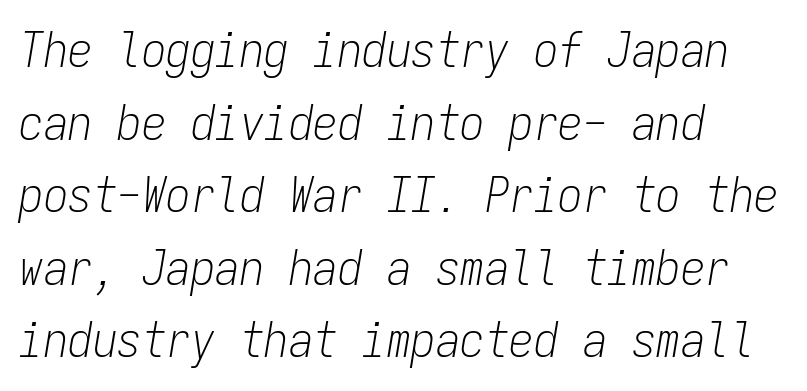
A quiet, ordinary-to-light weight characterises the typeface. Nobody drew a line under any word here. Do the characters align in a grid? Yes, the font is monospaced. Tracking here is standard; glyphs follow each other at the usual distance. An italicized treatment has been applied to the whole sample. Rows of type keep a routine distance in the vertical direction.
